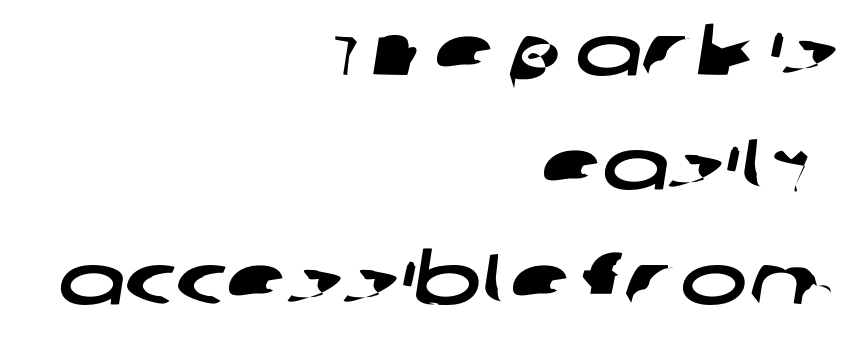
The image shows 71 px wide sans-serif type; set right-aligned, normal line spacing (1.61x), normal letter spacing, not underlined; low stroke contrast and a large x-height.
